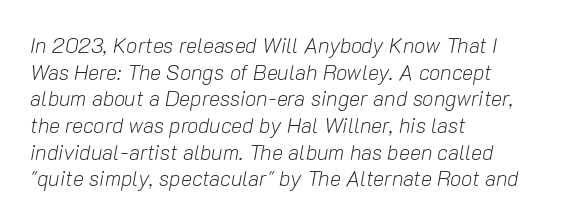
{"italic": "yes", "lean": "right", "slant_degrees": 10, "bold": "no", "underline": "no", "align": "left", "line_spacing": "normal", "line_spacing_ratio": 1.27, "letter_spacing": "normal", "letter_spacing_em": 0.0, "glyph_px": 21}
